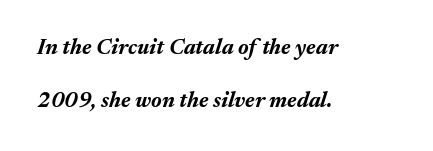
These lines stand farther apart than default settings would place them. Rule under the text: the space is simply empty. Short and long lines alike share a common starting point at left. On the weight axis this lands at bold, roughly 700. A typesetter would mark this as italic.
